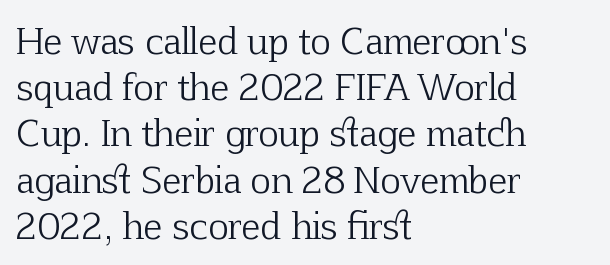
The gaps between neighbouring characters are ordinary and unremarkable. This is serif lettering, the kind often seen in printed books. Descenders are the only things crossing below the line. The face used here is proportionally spaced, like ordinary book or web type.
